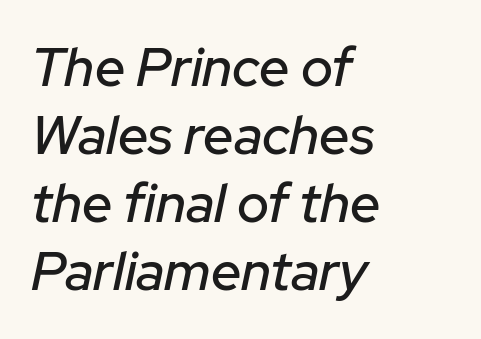
Q: Is the text italic (slanted)? A: Yes, it leans right by about 12 degrees.
Q: Is the text underlined? A: No.
Q: How is the paragraph aligned? A: Left-aligned.
Q: Is the spacing between letters normal or unusually wide? A: Normal.
Q: Is the spacing between lines tight, normal or loose? A: Normal.
Q: Width (condensed, normal, or wide)? A: Normal.
Q: Stroke contrast? A: Low.
Q: x-height? A: Medium.
Q: Monospaced? A: No.
